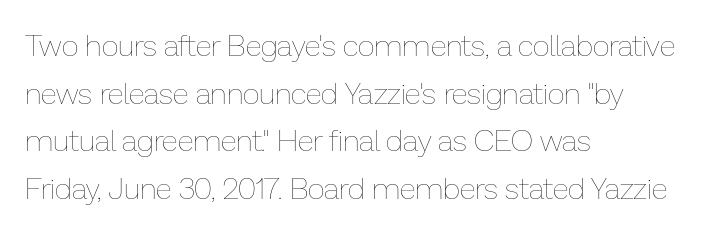
Q: Is the text bold? A: No.
Q: Is the text italic (slanted)? A: No, it is upright.
Q: Is the text underlined? A: No.
Q: How is the paragraph aligned? A: Left-aligned.
Q: Is the spacing between letters normal or unusually wide? A: Normal.
Q: Is the spacing between lines tight, normal or loose? A: Normal.
Q: Width (condensed, normal, or wide)? A: Normal.
Q: Stroke contrast? A: Low.
Q: x-height? A: Medium.
Q: Monospaced? A: No.
